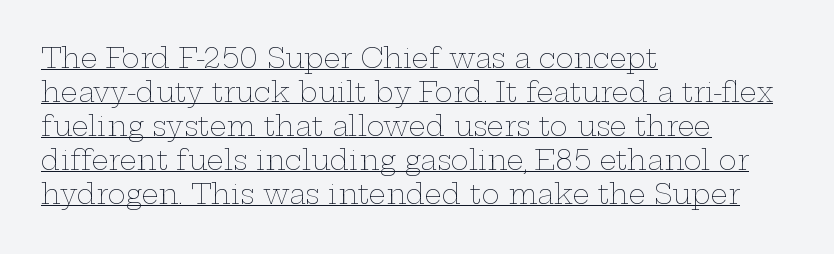
The image shows 27 px text type, upright; set left-aligned, normal line spacing (1.26x), normal letter spacing, underlined.
